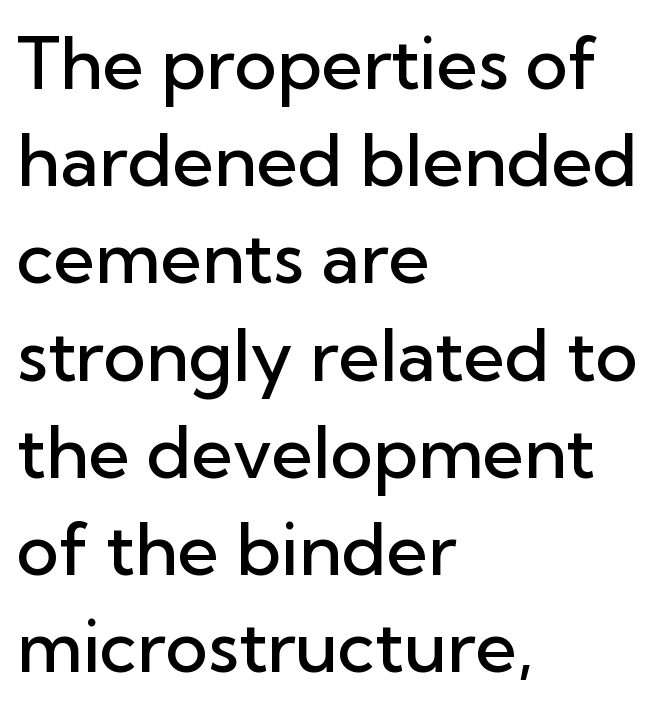
{"serif": "no", "italic": "no", "bold": "semi", "weight": "semibold", "width": "normal", "stroke_contrast": "low", "x_height": "medium", "monospaced": "no", "underline": "no", "align": "left", "line_spacing": "normal", "line_spacing_ratio": 1.35, "letter_spacing": "normal", "letter_spacing_em": 0.0, "glyph_px": 72}
